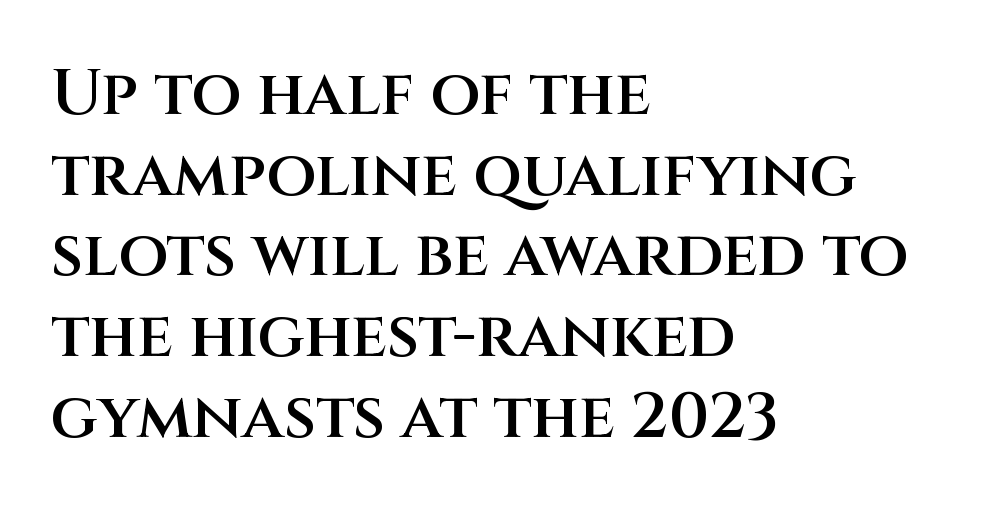
The specimen reads as upright at a glance. Is the block centered? No — it sits flush against the left margin. Firm but not heavy-handed strokes: this text is semibold. Character widths vary here, with narrow letters taking less room than wide ones. Descender tails drop into unmarked territory. The line-height multiplier appears to be the usual default.
